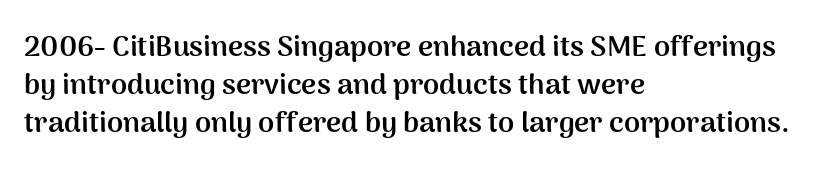
If you drew a line through each stem, it would be perfectly vertical. The face used here is proportionally spaced, like ordinary book or web type. Teacher's note: observe the even left margin — that is flush-left alignment. Unlike a traditional serif, this face leaves its strokes unadorned. The passage shown is not underscored anywhere.
